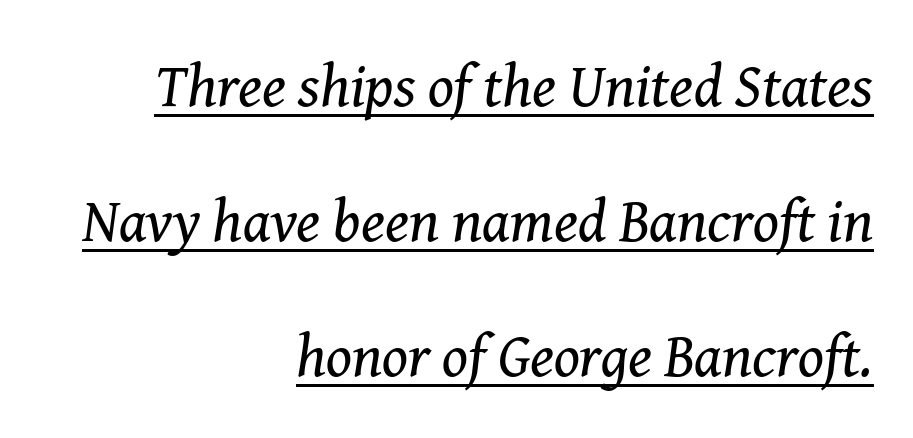
The text block is weighted toward the right margin, trailing off unevenly leftward. Caption: face not bold, strokes unweighted. Style check: oblique. Underline: present. Rows of type keep a wide berth in the vertical direction. Type style note: has serifs.
